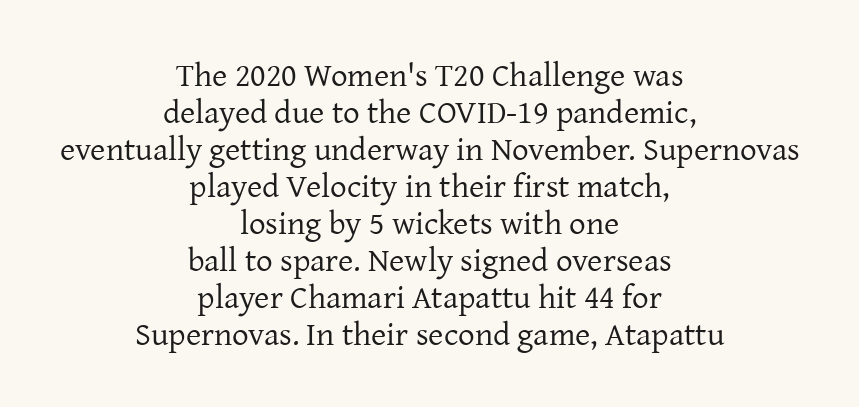
Bare-footed words on every line. Cramped leading. The rendering uses natural spacing where letterforms have individual widths. The face used here is rendered with its standard letterfit. The setting favours the middle, as headings and verse often do. The letters carry serifs — small finishing strokes at the ends of their stems.
